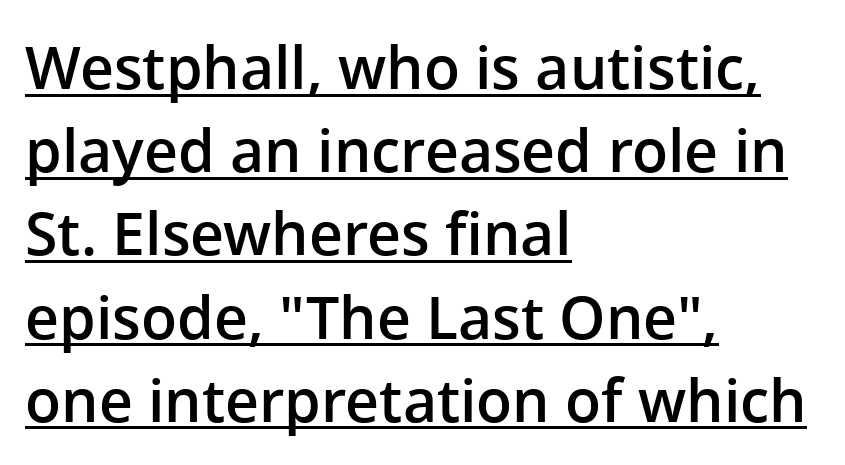
The image shows 59 px semibold sans-serif type, upright; set left-aligned, normal line spacing (1.41x), normal letter spacing, underlined; low stroke contrast and a medium x-height.
